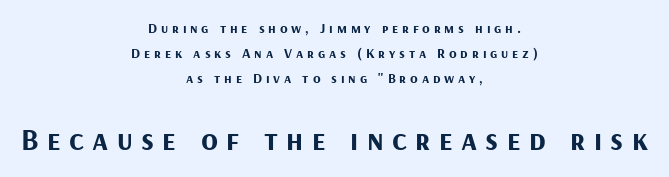
Q: Is the text bold? A: Yes.
Q: Is the text italic (slanted)? A: No, it is upright.
Q: Is the typeface a serif or a sans-serif typeface? A: Sans-serif.
Q: Is the text underlined? A: No.
Q: How is the paragraph aligned? A: Centered.
Q: Is the spacing between letters normal or unusually wide? A: Unusually wide.
Q: Which block of text is set in a larger size, the first (top) or the second (bottom)? A: The second (bottom) one.
Q: Width (condensed, normal, or wide)? A: Normal.
Q: Stroke contrast? A: Medium.
Q: x-height? A: Medium.
Q: Monospaced? A: No.
